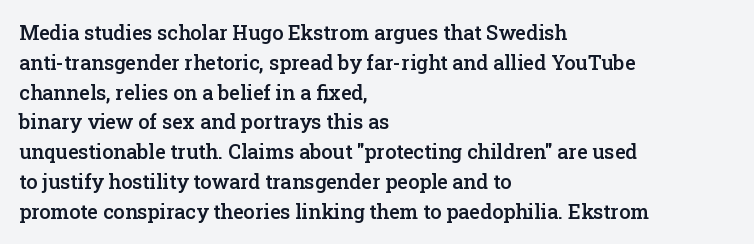
{"italic": "no", "bold": "semi", "underline": "no", "align": "left", "line_spacing": "normal", "line_spacing_ratio": 1.49, "letter_spacing": "normal", "letter_spacing_em": 0.0, "glyph_px": 20}
